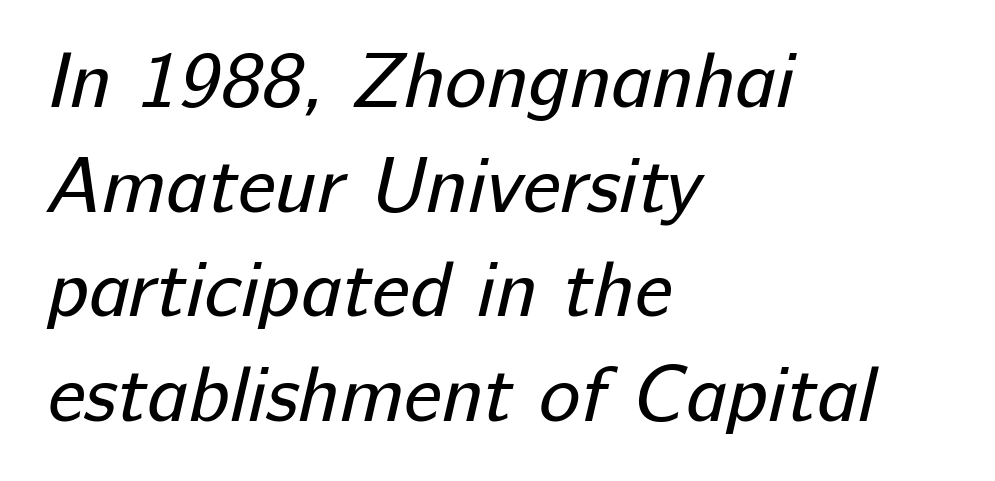
A typesetter would label this face a sans. Any mark beneath the type? The region is blank. Regarding leading, the lines here are spaced in the standard way. This sample is left-justified, so line endings fall wherever the words run out. A typesetter would call this zero additional tracking. The weight would be labelled regular, book, light, or lighter still.
